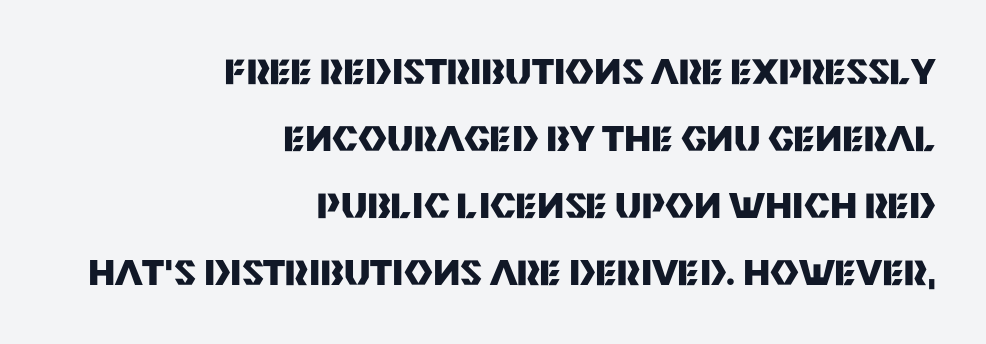
{"serif": "no", "italic": "no", "bold": "yes", "weight": "heavy", "width": "normal", "stroke_contrast": "medium", "x_height": "large", "monospaced": "no", "underline": "no", "align": "right", "line_spacing": "loose", "line_spacing_ratio": 1.91, "letter_spacing": "normal", "letter_spacing_em": 0.0, "glyph_px": 35}
